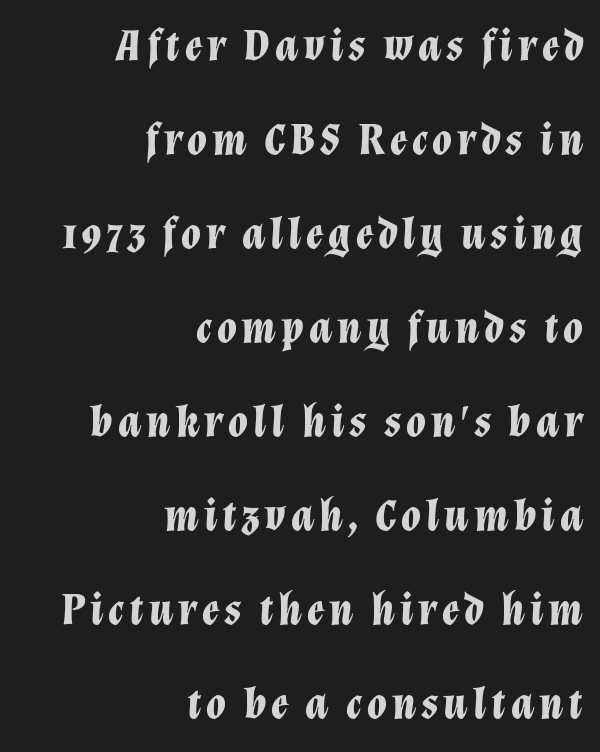
Q: Is the text bold? A: Yes.
Q: Is the text italic (slanted)? A: Yes, it leans right by about 12 degrees.
Q: Is the text underlined? A: No.
Q: How is the paragraph aligned? A: Right-aligned.
Q: Is the spacing between lines tight, normal or loose? A: Loose.
Q: Width (condensed, normal, or wide)? A: Normal.
Q: Stroke contrast? A: Low.
Q: x-height? A: Medium.
Q: Monospaced? A: No.
